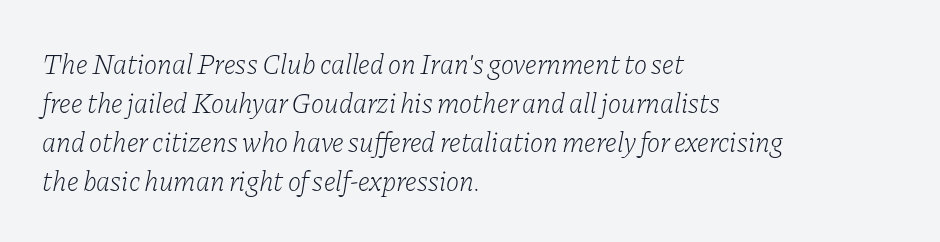
The image shows 28 px light serif type, italic (leaning right); set left-aligned, normal line spacing (1.39x), normal letter spacing, not underlined; low stroke contrast and a medium x-height.
